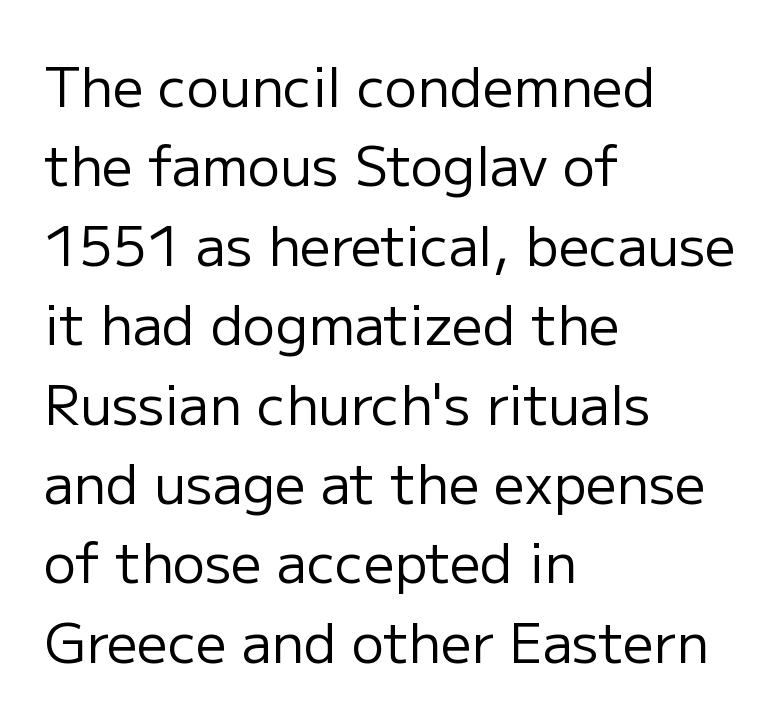
Nothing sits at the stroke ends, so this counts as sans-serif. The line texture is even and compact thanks to regular tracking. The rendering uses natural spacing where letterforms have individual widths. If you measured baseline to baseline, you'd find a middling distance. The rag falls on the right side of this text block.
